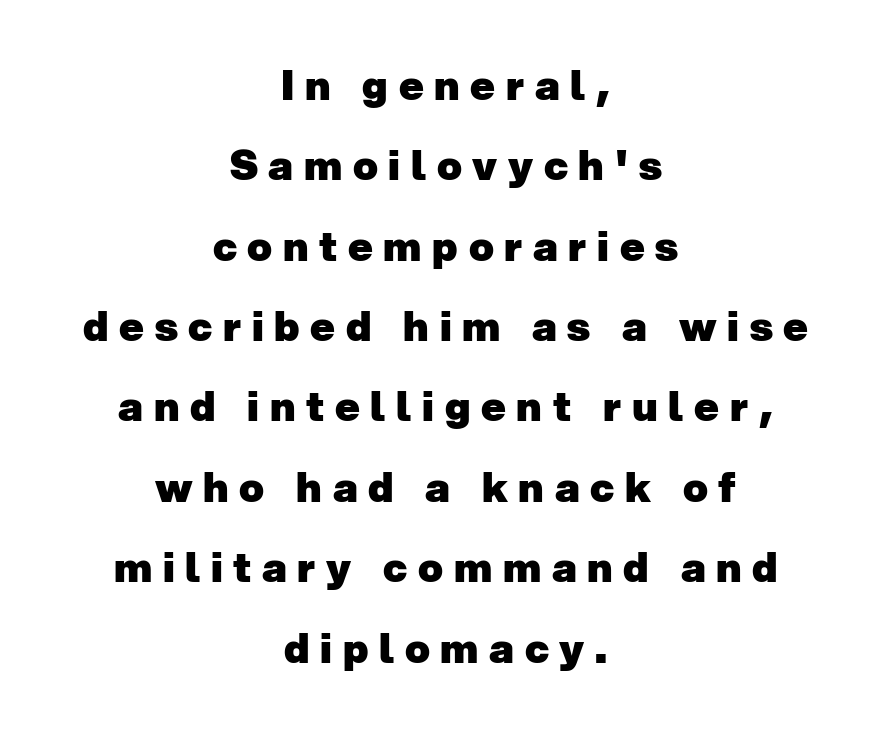
{"serif": "no", "bold": "yes", "weight": "heavy", "width": "normal", "stroke_contrast": "low", "x_height": "medium", "monospaced": "no", "underline": "no", "align": "center", "line_spacing": "loose", "line_spacing_ratio": 1.96, "letter_spacing": "wide", "letter_spacing_em": 0.26, "glyph_px": 41}
